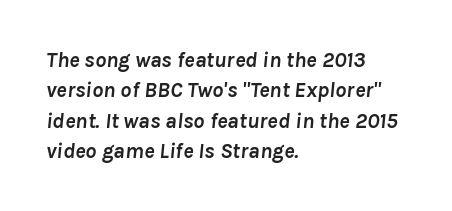
The image shows 22 px bold type, italic (leaning right); set left-aligned, normal line spacing (1.38x), normal letter spacing, not underlined.
